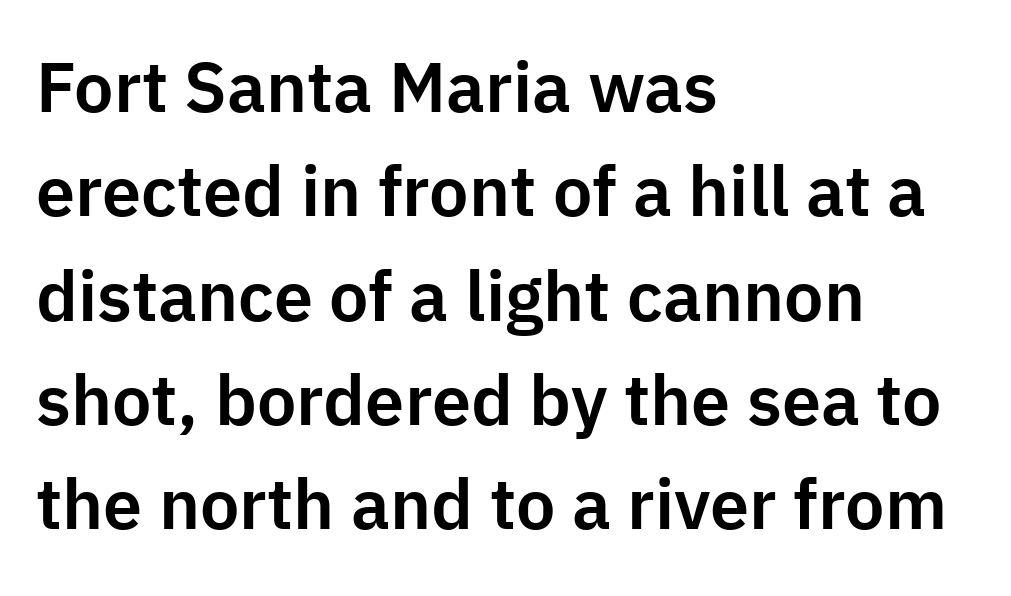
The image shows 70 px sans-serif type, upright; set left-aligned, normal line spacing (1.49x), normal letter spacing, not underlined; low stroke contrast and a medium x-height.
